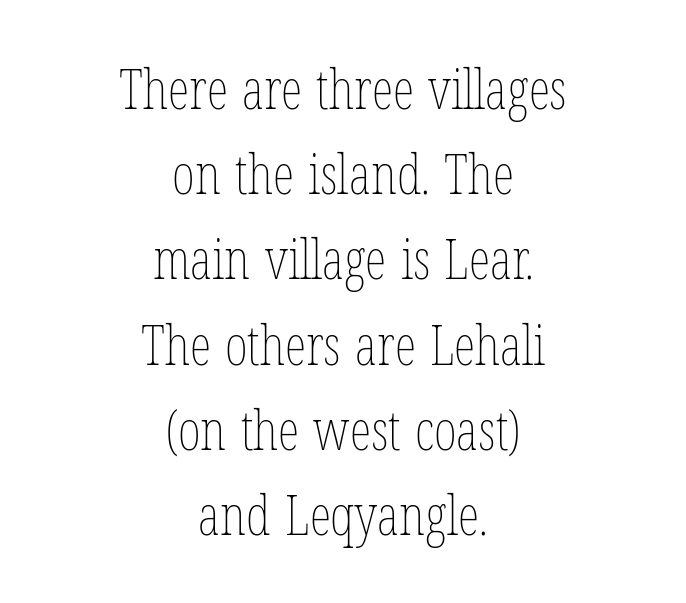
Successive baselines arrive at the customary interval. Unlike italic type, these characters show no tilt at all. The strokes are not fattened; the text isn't bold. These lines are centered, leaving both edges ragged. Words appear dense and cohesive because spacing is normal.
